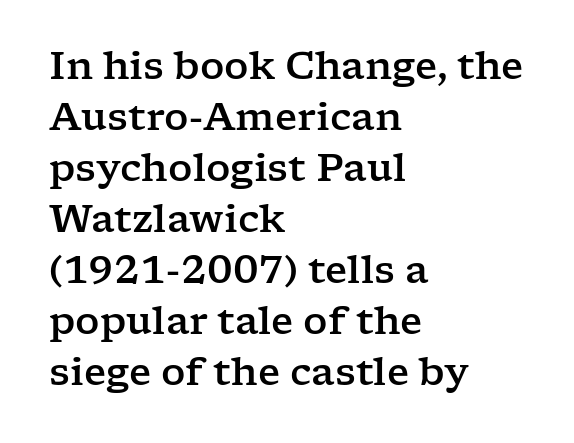
{"serif": "yes", "italic": "no", "width": "wide", "stroke_contrast": "low", "x_height": "medium", "monospaced": "no", "underline": "no", "align": "left", "line_spacing": "normal", "line_spacing_ratio": 1.34, "letter_spacing": "normal", "letter_spacing_em": 0.0, "glyph_px": 38}
